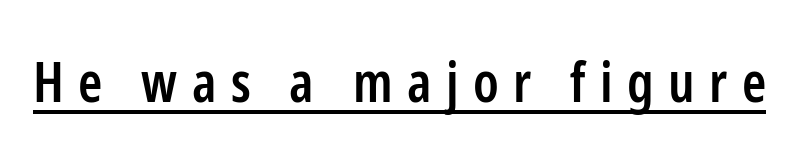
The image shows 55 px semibold, condensed sans-serif type, upright; set unusually wide letter spacing (+0.26 em), underlined; low stroke contrast and a medium x-height.
